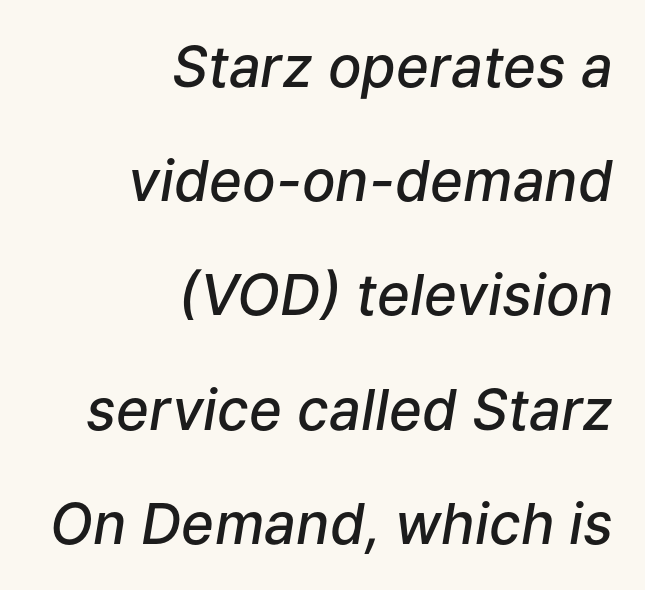
The face used here is proportionally spaced, like ordinary book or web type. These lines were composed using italics. The string is rendered with underlining switched off. The ragged edge is on the left, which tells us the setting is flush right. The face used here is rendered with its standard letterfit. This block would shrink considerably if given ordinary leading; it's expanded now.
